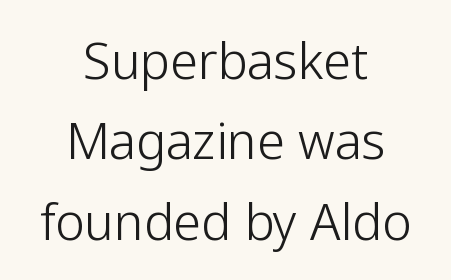
The image shows 50 px light sans-serif type, upright; set centered, normal line spacing (1.61x), normal letter spacing, not underlined; low stroke contrast and a medium x-height.
